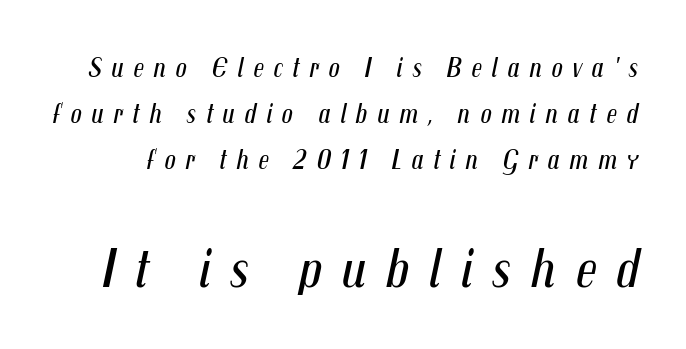
The image shows 56 px regular-weight, condensed type, italic (leaning right); set normal line spacing (1.65x), unusually wide letter spacing (+0.34 em), not underlined; the second (bottom) block is 2.0x larger; medium stroke contrast and a medium x-height.
